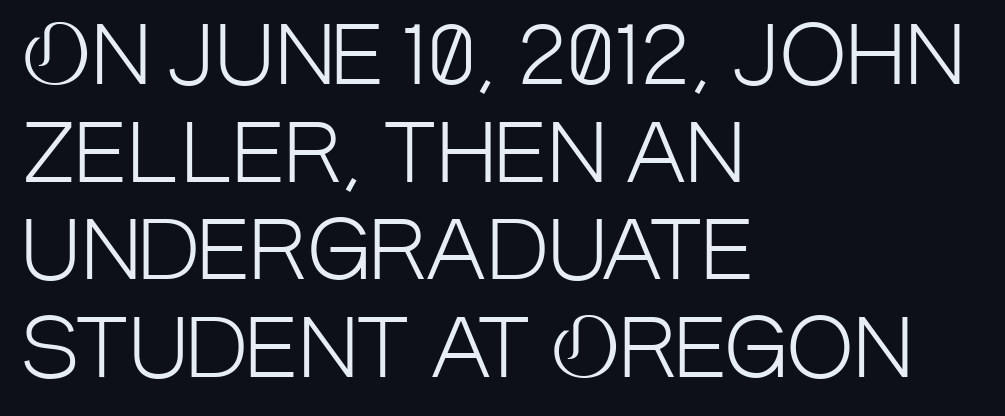
The image shows 80 px light, condensed sans-serif type, upright; set left-aligned, line spacing 1.22x, normal letter spacing, not underlined; low stroke contrast and a large x-height.
